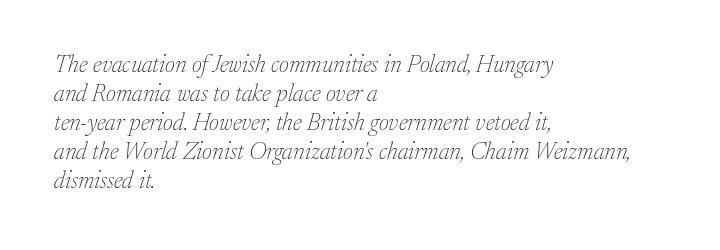
The image shows 24 px text type, italic (leaning right); set left-aligned, line spacing 1.21x, normal letter spacing, not underlined.
